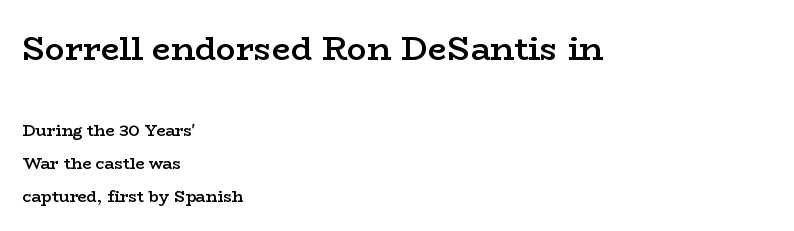
{"serif": "yes", "italic": "no", "bold": "semi", "weight": "semibold", "width": "wide", "stroke_contrast": "low", "x_height": "medium", "monospaced": "no", "underline": "no", "align": "left", "line_spacing": "loose", "line_spacing_ratio": 2.07, "letter_spacing": "normal", "letter_spacing_em": 0.0, "larger_block": "first", "size_ratio": 2.06, "glyph_px": 33}
